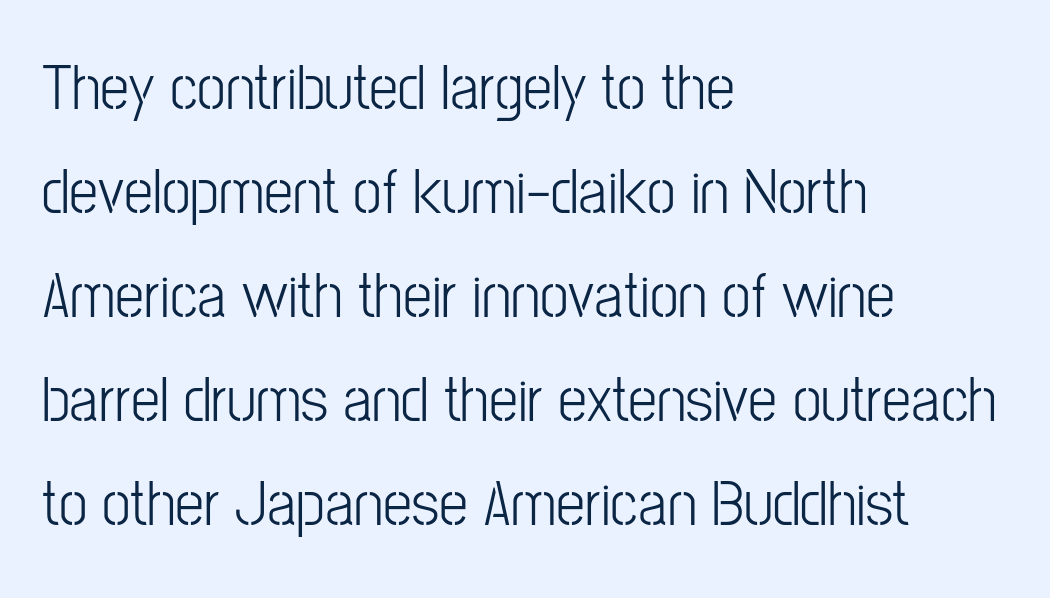
Nobody drew a line under any word here. Do the characters align in a grid? No, the font is proportional. In terms of posture, this sample is upright. The face used here is rendered with its standard letterfit.
